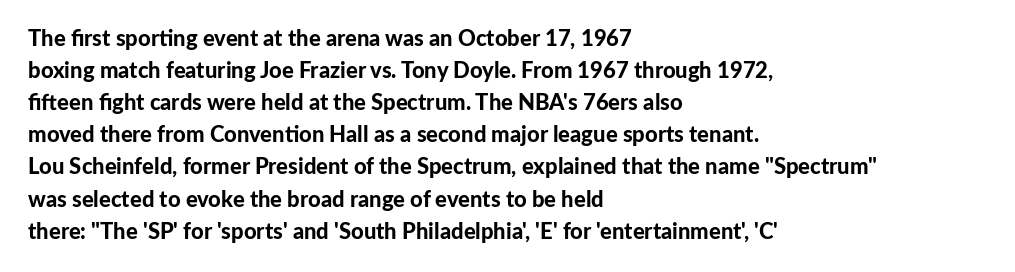
Q: Is the text bold? A: Yes.
Q: Is the text italic (slanted)? A: No, it is upright.
Q: Is the text underlined? A: No.
Q: How is the paragraph aligned? A: Left-aligned.
Q: Is the spacing between letters normal or unusually wide? A: Normal.
Q: Is the spacing between lines tight, normal or loose? A: Normal.
